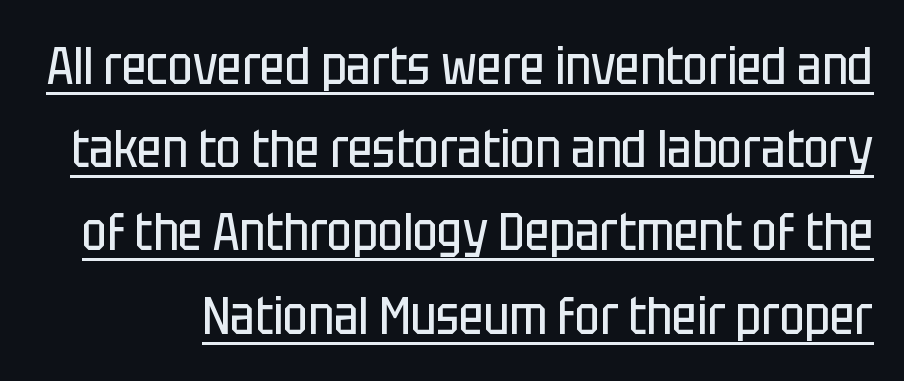
The image shows 53 px regular-weight, condensed sans-serif type, upright; set normal line spacing (1.57x), normal letter spacing, underlined; low stroke contrast and a large x-height.
